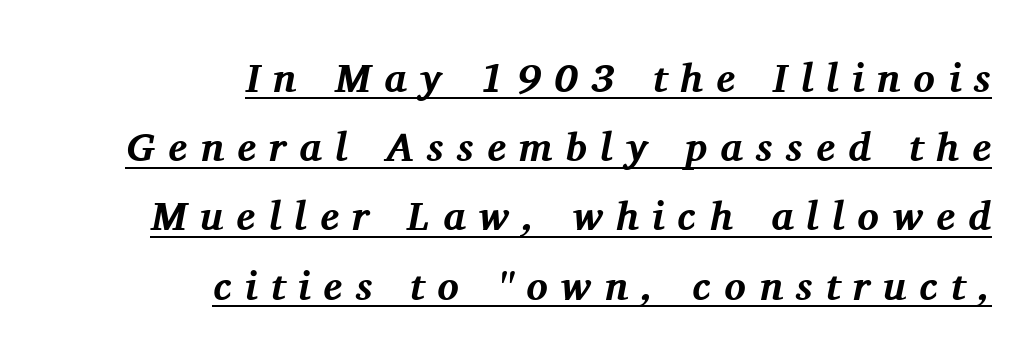
The image shows 40 px bold serif type, italic (leaning right); set right-aligned, line spacing 1.73x, unusually wide letter spacing (+0.33 em), underlined; medium stroke contrast and a medium x-height.
